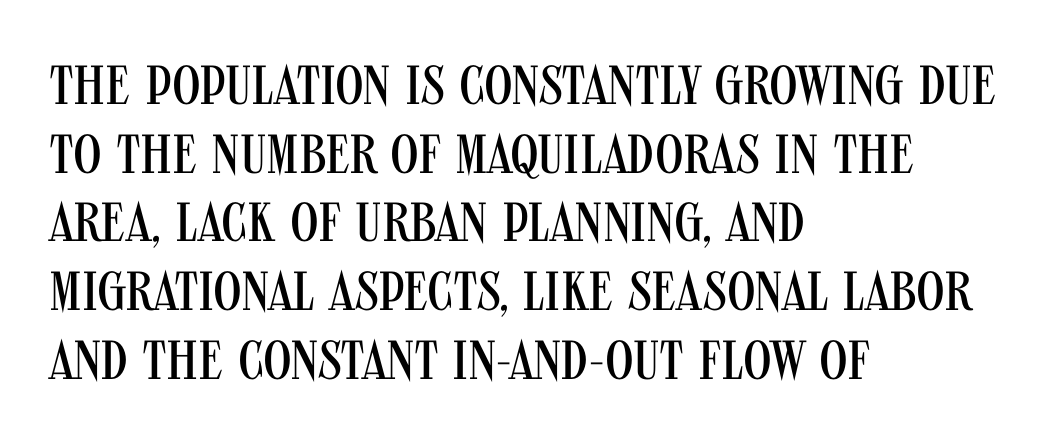
Q: Is the text bold? A: No.
Q: Is the text italic (slanted)? A: No, it is upright.
Q: Is the typeface a serif or a sans-serif typeface? A: Sans-serif.
Q: Is the text underlined? A: No.
Q: How is the paragraph aligned? A: Left-aligned.
Q: Is the spacing between letters normal or unusually wide? A: Normal.
Q: Is the spacing between lines tight, normal or loose? A: Normal.
Q: Width (condensed, normal, or wide)? A: Condensed.
Q: Stroke contrast? A: Medium.
Q: x-height? A: Large.
Q: Monospaced? A: No.
